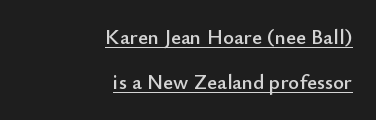
{"italic": "no", "underline": "yes", "align": "right", "line_spacing": "loose", "line_spacing_ratio": 2.13, "letter_spacing": "normal", "letter_spacing_em": 0.0, "glyph_px": 21}
